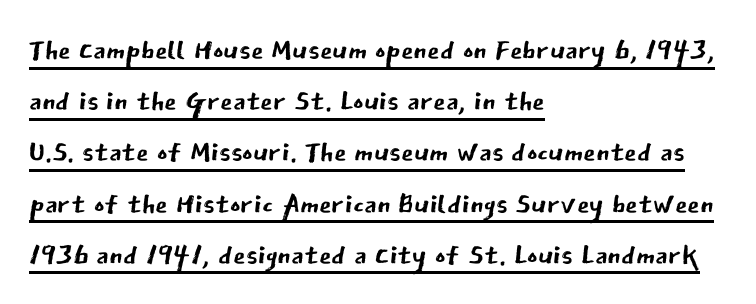
Q: Is the text bold? A: No.
Q: Is the text italic (slanted)? A: No, it is upright.
Q: Is the typeface a serif or a sans-serif typeface? A: Sans-serif.
Q: Is the text underlined? A: Yes.
Q: How is the paragraph aligned? A: Left-aligned.
Q: Is the spacing between letters normal or unusually wide? A: Normal.
Q: Is the spacing between lines tight, normal or loose? A: Normal.
Q: Width (condensed, normal, or wide)? A: Normal.
Q: Stroke contrast? A: Low.
Q: x-height? A: Medium.
Q: Monospaced? A: No.
